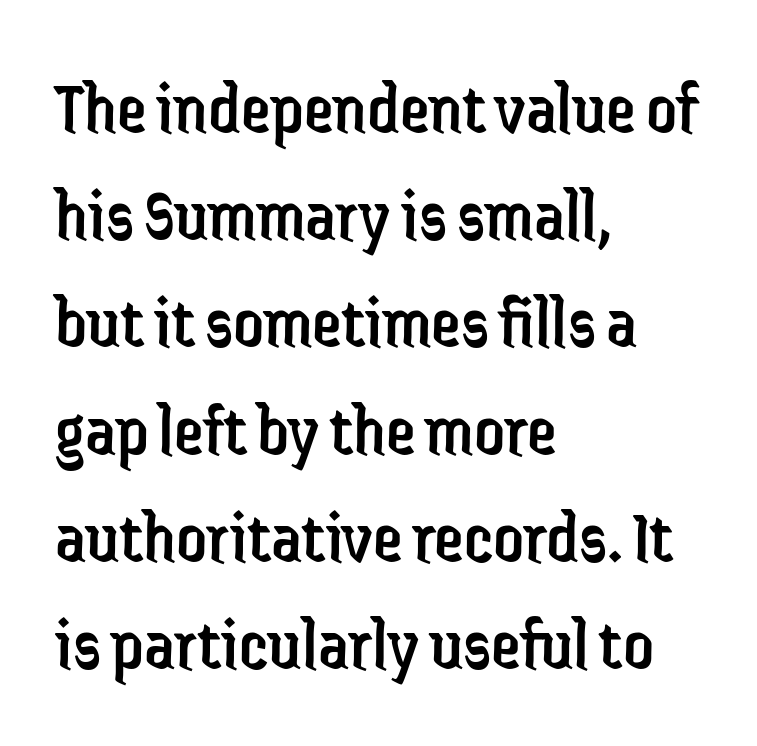
{"serif": "no", "italic": "no", "bold": "no", "weight": "regular", "width": "condensed", "stroke_contrast": "low", "x_height": "medium", "monospaced": "no", "underline": "no", "align": "left", "line_spacing": "normal", "line_spacing_ratio": 1.43, "letter_spacing": "normal", "letter_spacing_em": 0.0, "glyph_px": 75}
